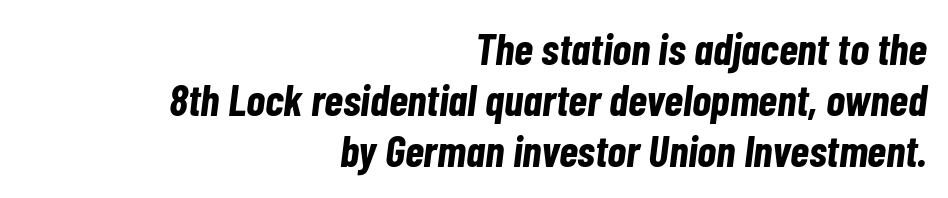
Notice how thick the strokes are: this is what a full bold looks like. These lines stack with their right ends in a neat column. This sample uses an oblique cut, with every glyph tilted off the vertical. You could not count columns in this text — the font is proportionally spaced. There is no visible air inserted between adjacent glyphs.
